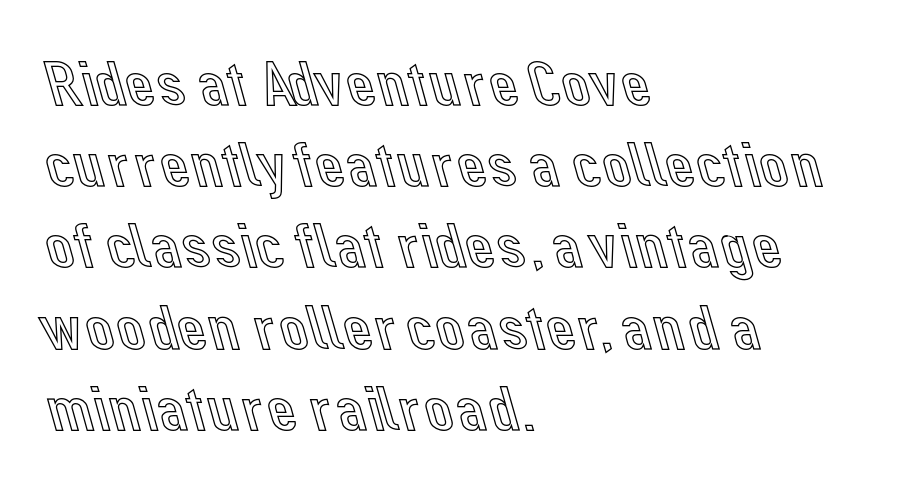
{"width": "normal", "x_height": "medium", "monospaced": "no", "underline": "no", "align": "left", "line_spacing": "normal", "line_spacing_ratio": 1.25, "letter_spacing": "normal", "letter_spacing_em": 0.0, "glyph_px": 65}
